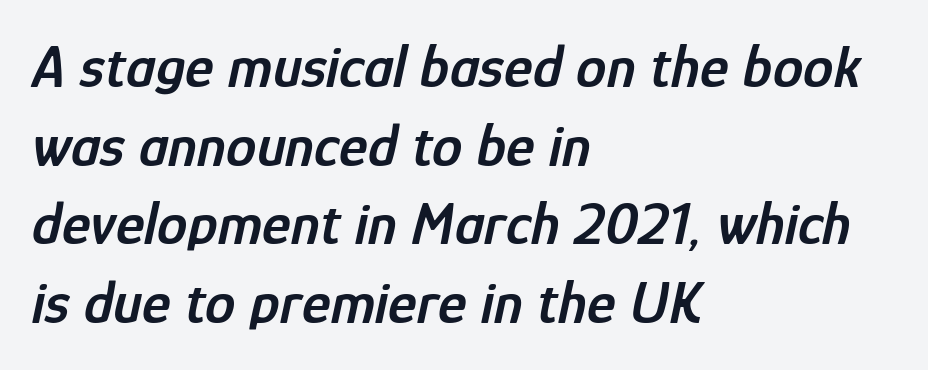
Q: Is the text bold? A: Semi-bold.
Q: Is the text italic (slanted)? A: Yes, it leans right by about 12 degrees.
Q: Is the text underlined? A: No.
Q: How is the paragraph aligned? A: Left-aligned.
Q: Is the spacing between letters normal or unusually wide? A: Normal.
Q: Is the spacing between lines tight, normal or loose? A: Normal.
Q: Width (condensed, normal, or wide)? A: Condensed.
Q: Stroke contrast? A: Low.
Q: x-height? A: Medium.
Q: Monospaced? A: No.
